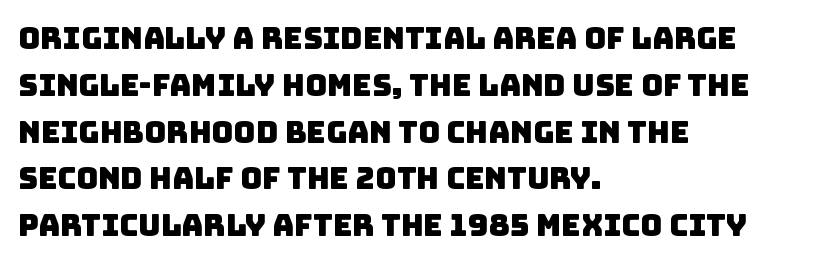
Q: Is the typeface a serif or a sans-serif typeface? A: Sans-serif.
Q: Is the text underlined? A: No.
Q: How is the paragraph aligned? A: Left-aligned.
Q: Is the spacing between letters normal or unusually wide? A: Normal.
Q: Is the spacing between lines tight, normal or loose? A: Normal.
Q: Width (condensed, normal, or wide)? A: Normal.
Q: Stroke contrast? A: Low.
Q: x-height? A: Large.
Q: Monospaced? A: No.
